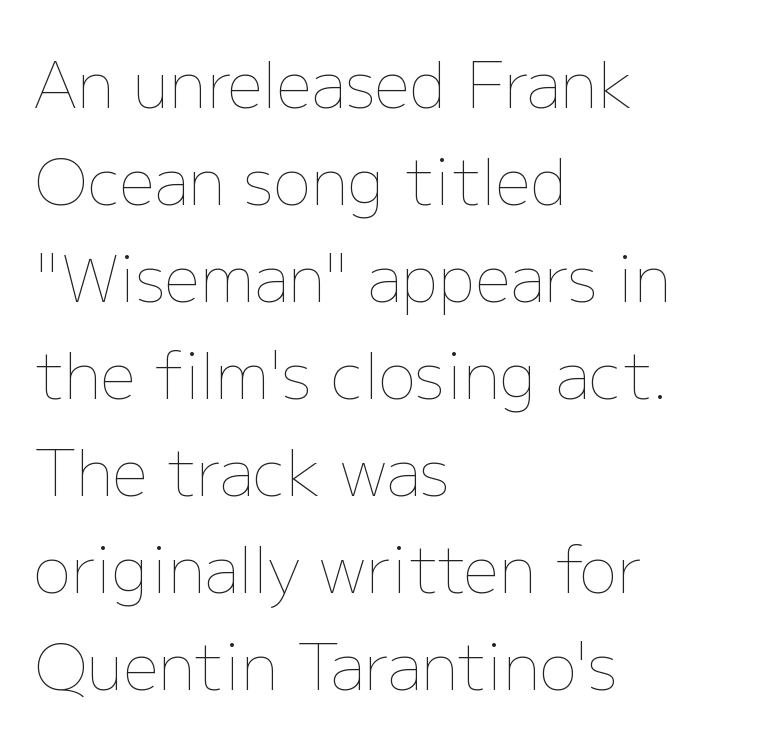
{"italic": "no", "bold": "no", "weight": "thin", "width": "normal", "stroke_contrast": "low", "x_height": "medium", "monospaced": "no", "underline": "no", "align": "left", "line_spacing": "normal", "line_spacing_ratio": 1.54, "letter_spacing": "normal", "letter_spacing_em": 0.0, "glyph_px": 63}
